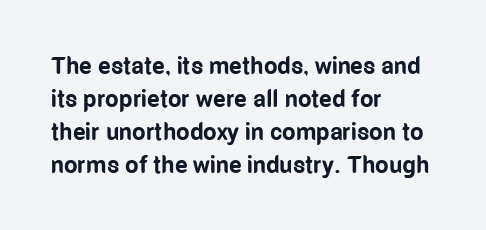
The image shows 24 px bold type, upright; set left-aligned, normal line spacing (1.37x), normal letter spacing, not underlined.
